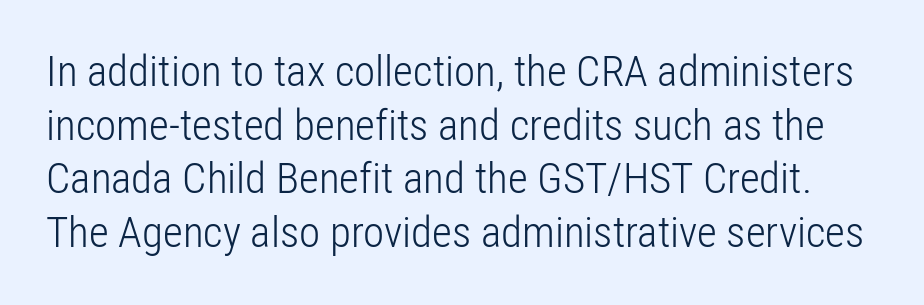
The image shows 43 px light, condensed sans-serif type, upright; set normal line spacing (1.25x), normal letter spacing, not underlined; low stroke contrast and a medium x-height.
